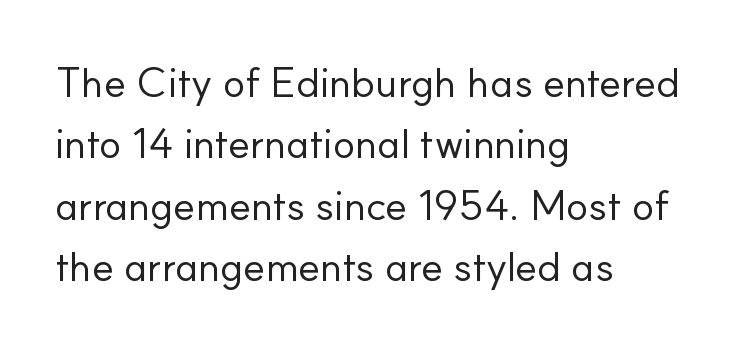
The rendering uses natural spacing where letterforms have individual widths. The axis of the letterforms is exactly vertical. Counters stay open thanks to moderate or lighter strokes. Horizontal bands of white between lines are of average thickness. The text block is weighted toward the left margin, trailing off unevenly rightward. Caption: standard tracking, unaltered.
